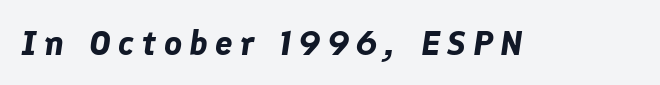
Only glyphs here, with clear space below each row. Loose tracking; the words dissolve into strings of separated letters. Notice how thick the strokes are: this is what a full bold looks like. These lines are rendered in a variable-pitch font. Slanted lettering throughout.
